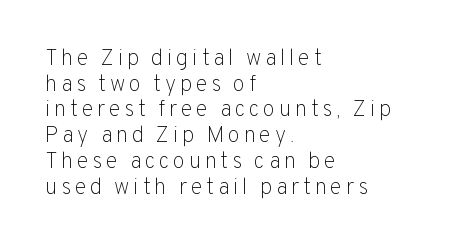
{"italic": "no", "bold": "no", "underline": "no", "align": "left", "line_spacing_ratio": 1.17, "glyph_px": 22}
